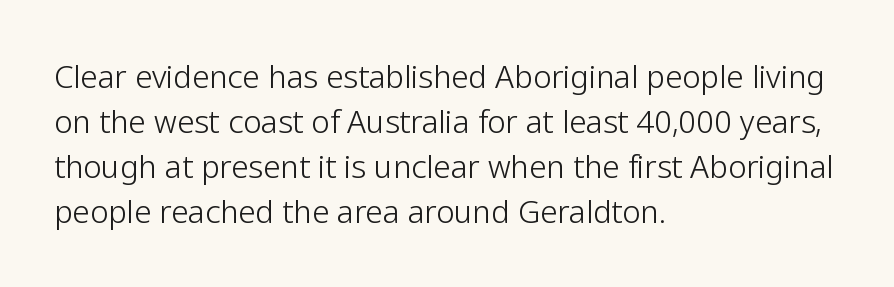
The image shows 31 px light sans-serif type, upright; set left-aligned, normal line spacing (1.45x), normal letter spacing, not underlined; low stroke contrast and a medium x-height.
